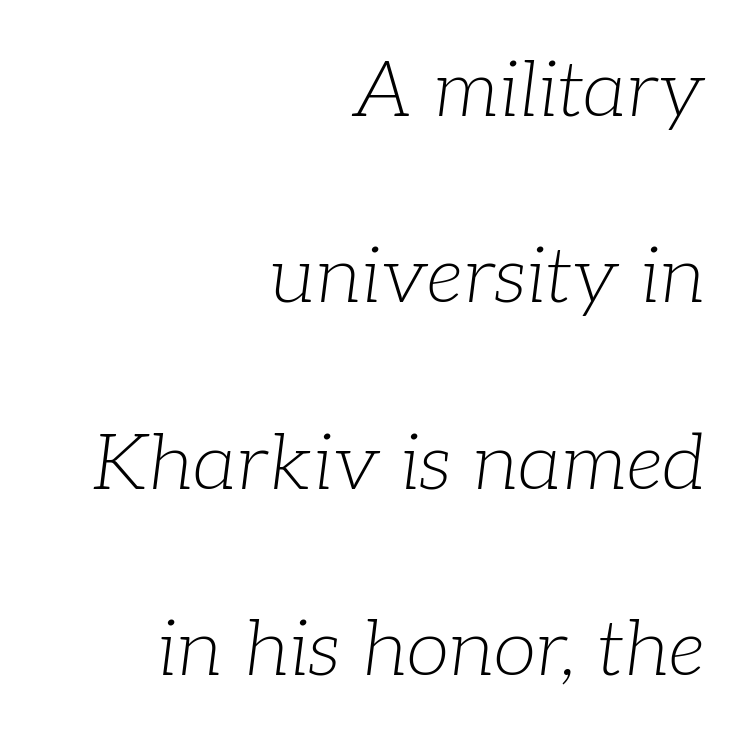
The image shows 78 px light serif type, italic (leaning right); set right-aligned, loose line spacing (2.39x), normal letter spacing, not underlined; low stroke contrast and a medium x-height.
